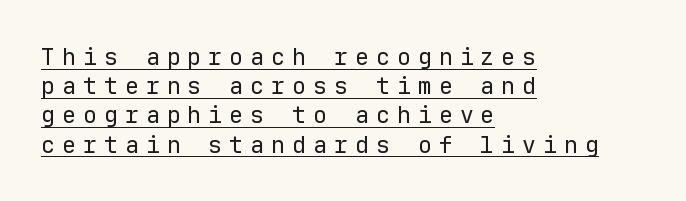
Q: Is the text bold? A: No.
Q: Is the text italic (slanted)? A: No, it is upright.
Q: Is the text underlined? A: Yes.
Q: How is the paragraph aligned? A: Left-aligned.
Q: Is the spacing between letters normal or unusually wide? A: Unusually wide.
Q: Is the spacing between lines tight, normal or loose? A: Normal.
